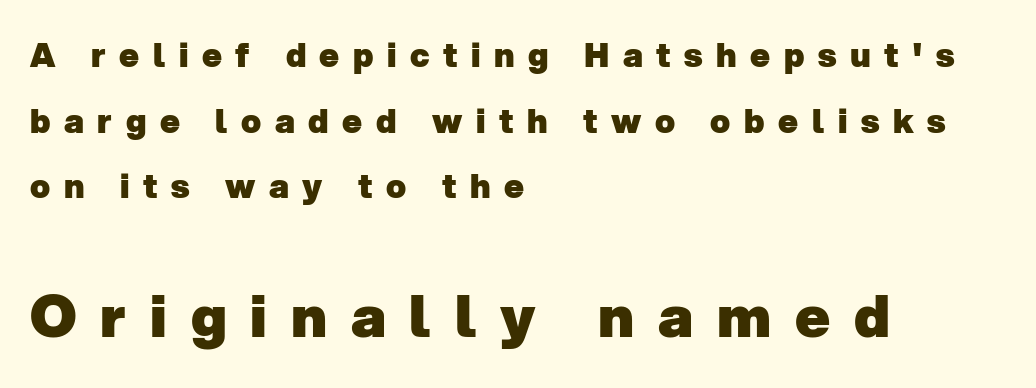
{"serif": "no", "bold": "yes", "weight": "heavy", "width": "normal", "stroke_contrast": "low", "x_height": "medium", "monospaced": "no", "underline": "no", "align": "left", "line_spacing": "loose", "line_spacing_ratio": 1.99, "letter_spacing": "wide", "letter_spacing_em": 0.41, "larger_block": "second", "size_ratio": 1.76, "glyph_px": 58}
